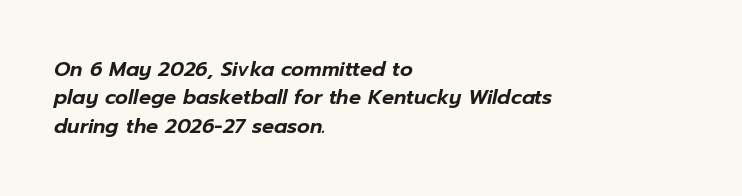
The image shows 20 px text type, italic (leaning right); set left-aligned, normal line spacing (1.42x), normal letter spacing, not underlined.
